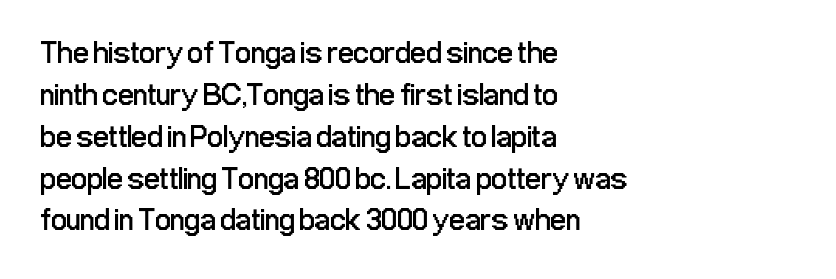
Q: Is the text bold? A: No.
Q: Is the text italic (slanted)? A: No, it is upright.
Q: Is the typeface a serif or a sans-serif typeface? A: Sans-serif.
Q: Is the text underlined? A: No.
Q: How is the paragraph aligned? A: Left-aligned.
Q: Is the spacing between letters normal or unusually wide? A: Normal.
Q: Is the spacing between lines tight, normal or loose? A: Normal.
Q: Width (condensed, normal, or wide)? A: Condensed.
Q: Stroke contrast? A: Low.
Q: x-height? A: Medium.
Q: Monospaced? A: No.
